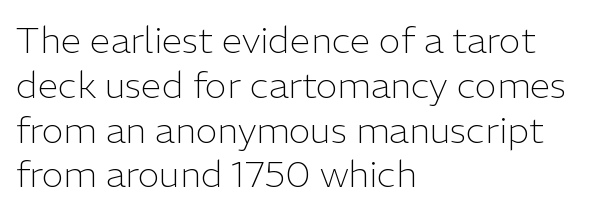
Q: Is the text bold? A: No.
Q: Is the text italic (slanted)? A: No, it is upright.
Q: Is the typeface a serif or a sans-serif typeface? A: Sans-serif.
Q: Is the text underlined? A: No.
Q: How is the paragraph aligned? A: Left-aligned.
Q: Is the spacing between letters normal or unusually wide? A: Normal.
Q: Width (condensed, normal, or wide)? A: Normal.
Q: Stroke contrast? A: Low.
Q: x-height? A: Medium.
Q: Monospaced? A: No.
